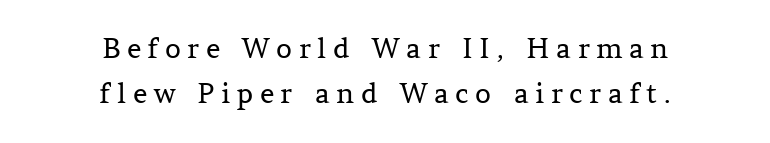
The image shows 28 px regular-weight serif type, upright; set centered, normal line spacing (1.61x), unusually wide letter spacing (+0.23 em), not underlined; medium stroke contrast and a medium x-height.
